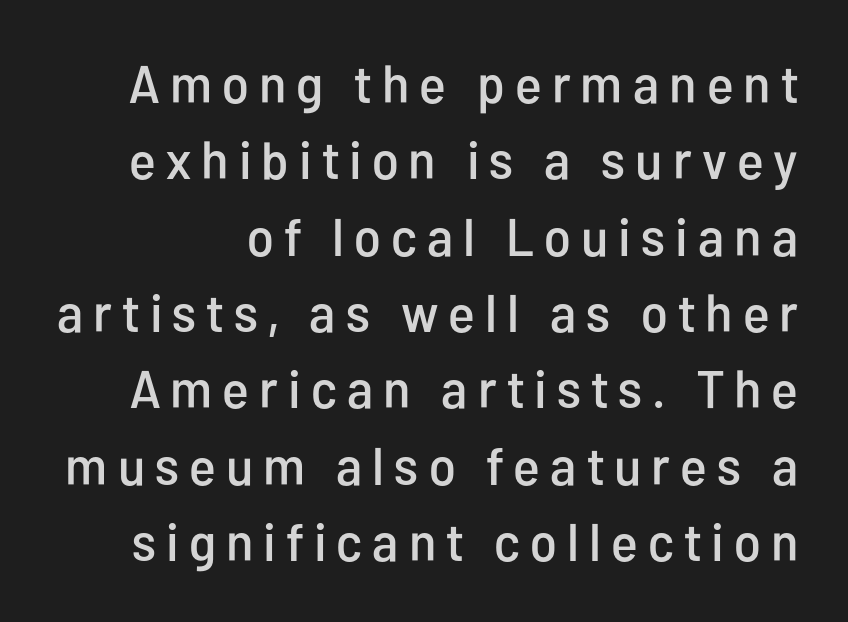
{"serif": "no", "italic": "no", "width": "condensed", "stroke_contrast": "low", "x_height": "medium", "monospaced": "no", "underline": "no", "line_spacing": "normal", "line_spacing_ratio": 1.44, "glyph_px": 53}
